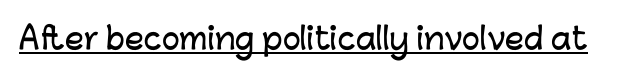
Q: Is the text italic (slanted)? A: No, it is upright.
Q: Is the typeface a serif or a sans-serif typeface? A: Sans-serif.
Q: Is the text underlined? A: Yes.
Q: Is the spacing between letters normal or unusually wide? A: Normal.
Q: Width (condensed, normal, or wide)? A: Normal.
Q: Stroke contrast? A: Low.
Q: x-height? A: Medium.
Q: Monospaced? A: No.
